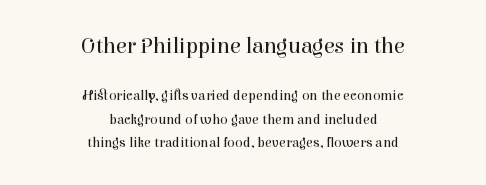
Q: Is the text bold? A: No.
Q: Is the text italic (slanted)? A: No, it is upright.
Q: Is the text underlined? A: No.
Q: How is the paragraph aligned? A: Centered.
Q: Is the spacing between letters normal or unusually wide? A: Normal.
Q: Is the spacing between lines tight, normal or loose? A: Normal.
Q: Which block of text is set in a larger size, the first (top) or the second (bottom)? A: The first (top) one.
